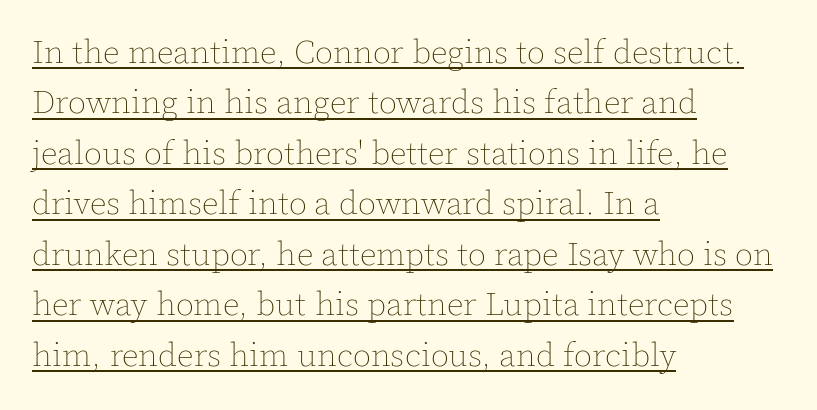
This sample has the flowing, uneven cadence of proportional lettering. A classic flush-left, rag-right setting is used for this passage. Weight: regular or lighter. It's the straight-up-and-down kind of type. Between one letter and the next there's only the usual sliver of space.
